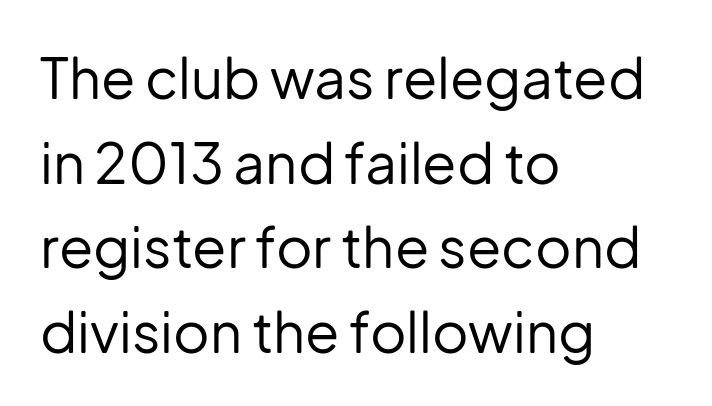
Q: Is the text bold? A: No.
Q: Is the text italic (slanted)? A: No, it is upright.
Q: Is the typeface a serif or a sans-serif typeface? A: Sans-serif.
Q: Is the text underlined? A: No.
Q: How is the paragraph aligned? A: Left-aligned.
Q: Is the spacing between letters normal or unusually wide? A: Normal.
Q: Is the spacing between lines tight, normal or loose? A: Normal.
Q: Width (condensed, normal, or wide)? A: Normal.
Q: Stroke contrast? A: Low.
Q: x-height? A: Medium.
Q: Monospaced? A: No.
